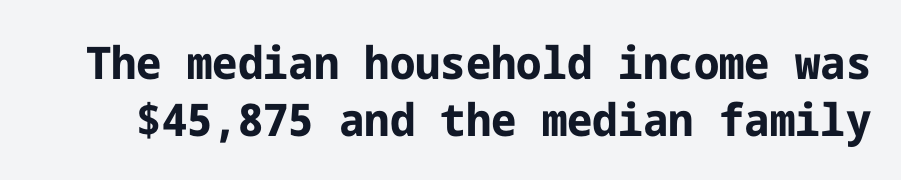
The image shows 45 px bold sans-serif type, upright; set normal line spacing (1.26x), normal letter spacing, not underlined; low stroke contrast and a medium x-height.
